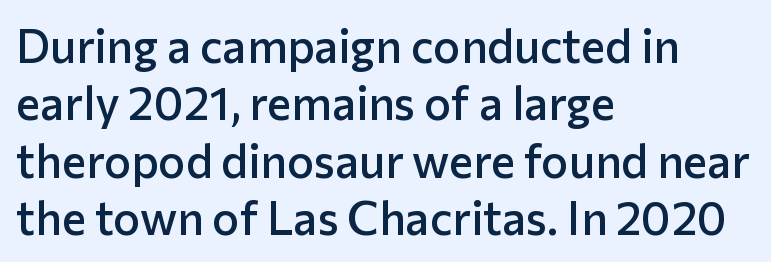
Q: Is the text bold? A: Semi-bold.
Q: Is the text italic (slanted)? A: No, it is upright.
Q: Is the typeface a serif or a sans-serif typeface? A: Sans-serif.
Q: Is the text underlined? A: No.
Q: How is the paragraph aligned? A: Left-aligned.
Q: Is the spacing between letters normal or unusually wide? A: Normal.
Q: Is the spacing between lines tight, normal or loose? A: Normal.
Q: Width (condensed, normal, or wide)? A: Normal.
Q: Stroke contrast? A: Low.
Q: x-height? A: Medium.
Q: Monospaced? A: No.
